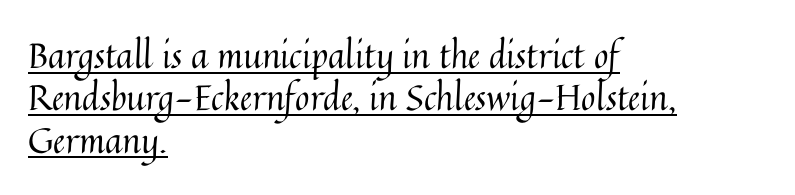
{"bold": "no", "weight": "regular", "width": "normal", "stroke_contrast": "medium", "x_height": "medium", "monospaced": "no", "underline": "yes", "align": "left", "line_spacing_ratio": 1.21, "letter_spacing": "normal", "letter_spacing_em": 0.0, "glyph_px": 35}
